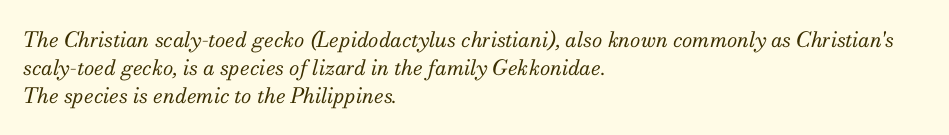
{"italic": "yes", "lean": "right", "slant_degrees": 13, "bold": "no", "underline": "no", "align": "left", "line_spacing": "normal", "line_spacing_ratio": 1.33, "letter_spacing": "normal", "letter_spacing_em": 0.0, "glyph_px": 21}
